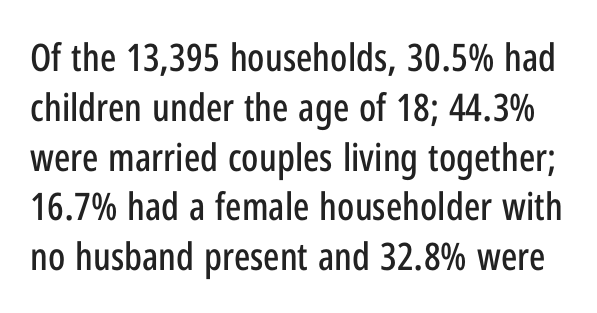
These lines are rendered in a variable-pitch font. Serif or sans? Sans — the stroke terminals are bare. The lettering stays uniformly vertical, giving the passage a roman look. No word sits above an underline. What's the leading like? Ordinary, nothing unusual. Words appear dense and cohesive because spacing is normal.
